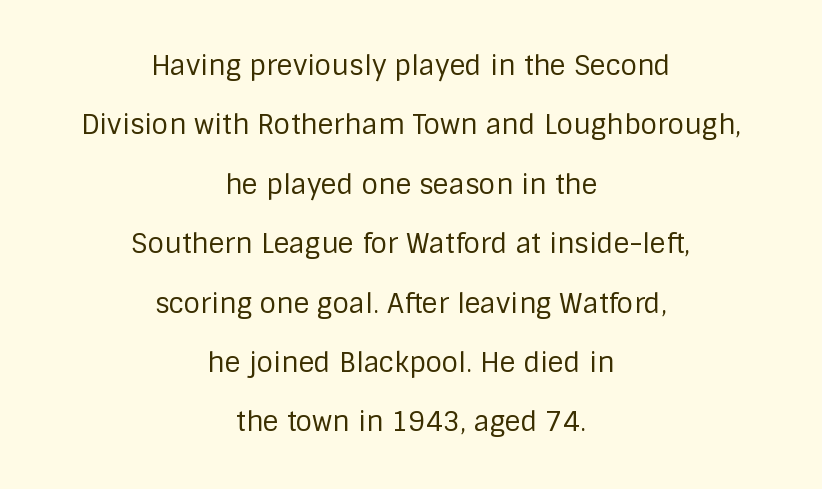
{"italic": "no", "bold": "no", "underline": "no", "align": "center", "line_spacing": "loose", "line_spacing_ratio": 2.2, "letter_spacing": "normal", "letter_spacing_em": 0.0, "glyph_px": 27}
